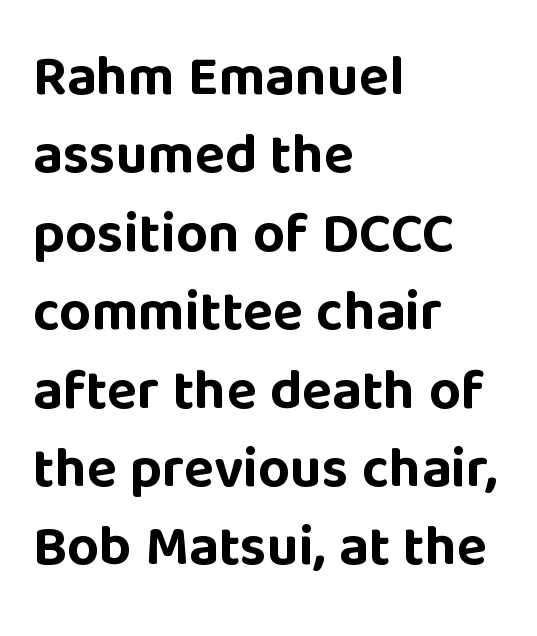
Leading: standard. Style check: upright. Does the weight exceed regular? Yes, all the way to bold. Letters rest on an invisible, unmarked baseline.
